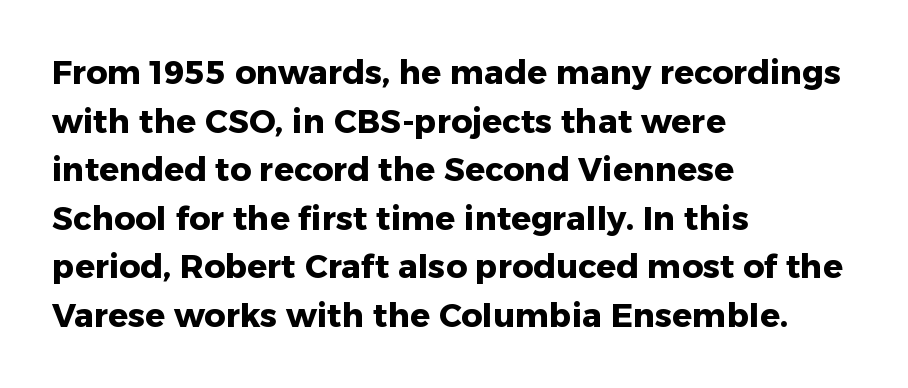
Q: Is the text bold? A: Yes.
Q: Is the text italic (slanted)? A: No, it is upright.
Q: Is the typeface a serif or a sans-serif typeface? A: Sans-serif.
Q: Is the text underlined? A: No.
Q: How is the paragraph aligned? A: Left-aligned.
Q: Is the spacing between letters normal or unusually wide? A: Normal.
Q: Is the spacing between lines tight, normal or loose? A: Normal.
Q: Width (condensed, normal, or wide)? A: Normal.
Q: Stroke contrast? A: Low.
Q: x-height? A: Medium.
Q: Monospaced? A: No.
